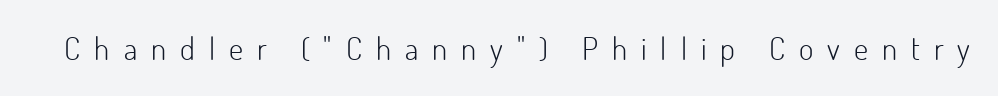
{"serif": "no", "italic": "no", "bold": "no", "weight": "light", "width": "normal", "stroke_contrast": "low", "x_height": "small", "monospaced": "no", "underline": "no", "letter_spacing": "wide", "letter_spacing_em": 0.45, "glyph_px": 31}
